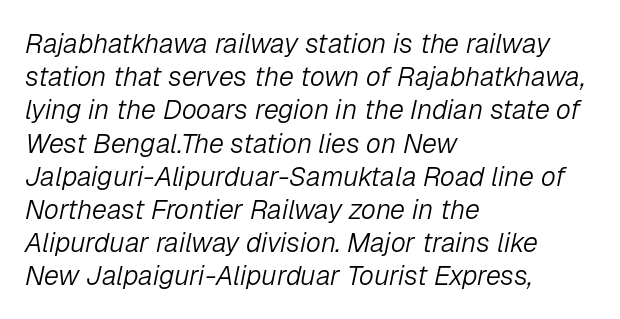
The image shows 27 px text type, italic (leaning right); set left-aligned, line spacing 1.23x, normal letter spacing, not underlined.
